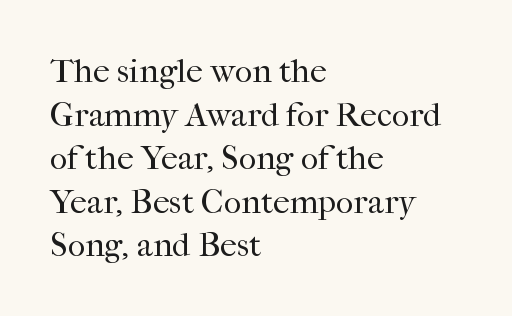
{"serif": "yes", "italic": "no", "bold": "no", "weight": "regular", "width": "normal", "stroke_contrast": "high", "x_height": "medium", "monospaced": "no", "underline": "no", "align": "left", "line_spacing": "normal", "line_spacing_ratio": 1.28, "letter_spacing": "normal", "letter_spacing_em": 0.0, "glyph_px": 34}
